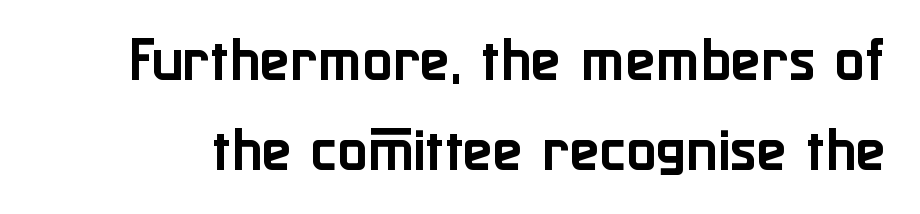
Quick note: not italic, upright. Nothing sits at the stroke ends, so this counts as sans-serif. Each letter keeps its own natural width here, so spacing adapts to shape. Does extra space separate the letters? No, they use regular spacing. Decoration check: the copy has no underline.
